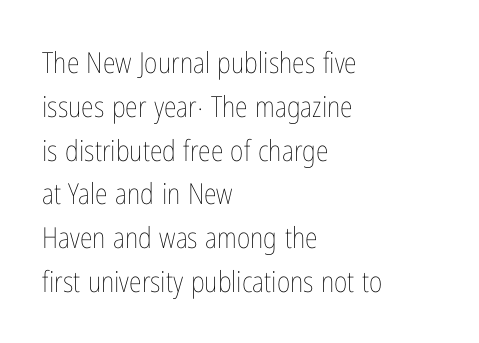
The image shows 29 px thin, condensed type, upright; set left-aligned, normal line spacing (1.51x), normal letter spacing, not underlined; low stroke contrast and a medium x-height.
